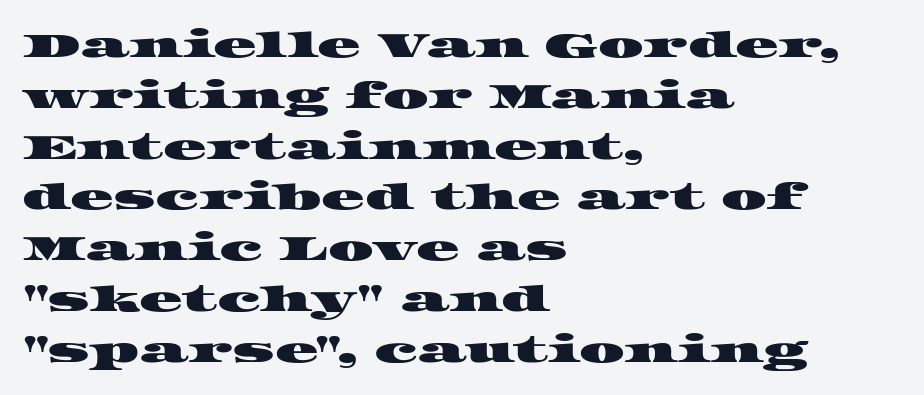
Looks like regular typesetting: each glyph gets only the width it needs. A typesetter would call this zero additional tracking. Vertical spacing — default. Layout note: lines flush left. Underlining? Definitely not there.
